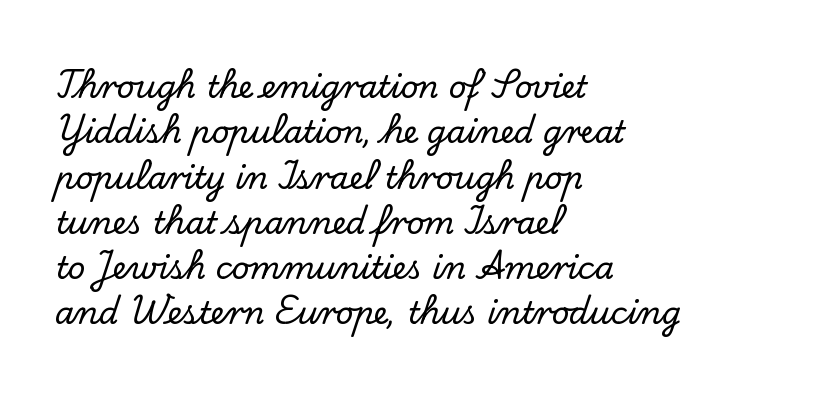
The image shows 31 px serif type; set left-aligned, normal line spacing (1.46x), normal letter spacing, not underlined; low stroke contrast and a small x-height.
